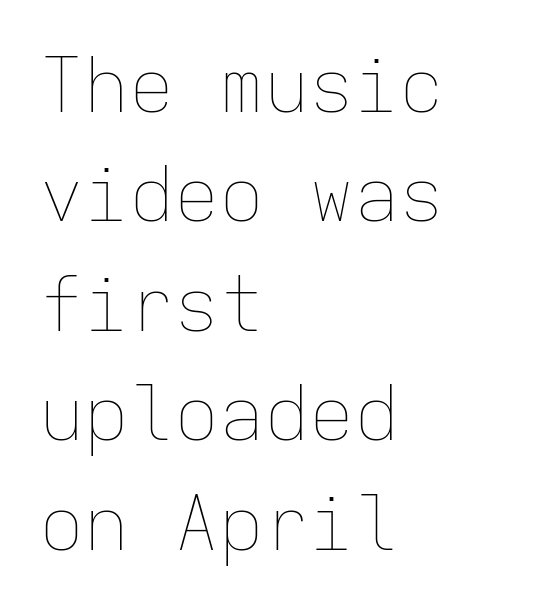
The rendering anchors every line to the left-hand side. The gaps between neighbouring characters are ordinary and unremarkable. The rendering uses typewriter-style spacing with identical character cells. This block has exactly the height ordinary leading produces. If you drew a line through each stem, it would be perfectly vertical. Is this a heavy cut? Hardly; it is regular or lighter.
